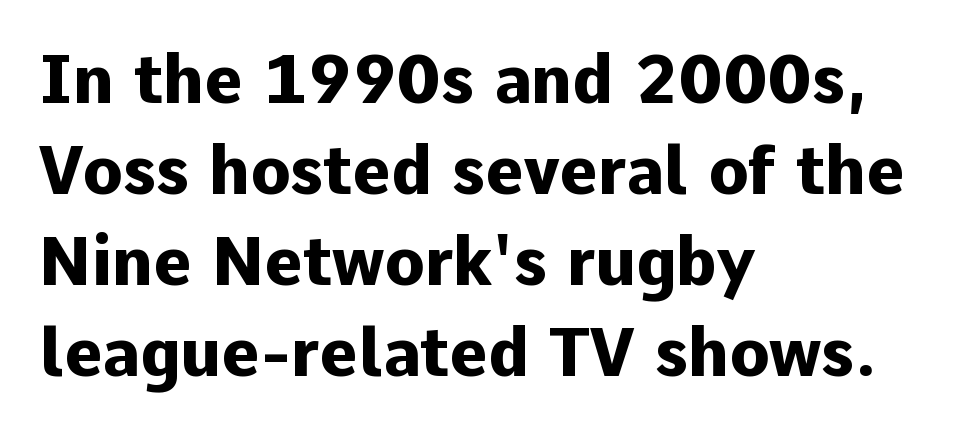
The image shows 66 px heavy sans-serif type, upright; set left-aligned, normal line spacing (1.38x), normal letter spacing, not underlined; low stroke contrast and a medium x-height.
